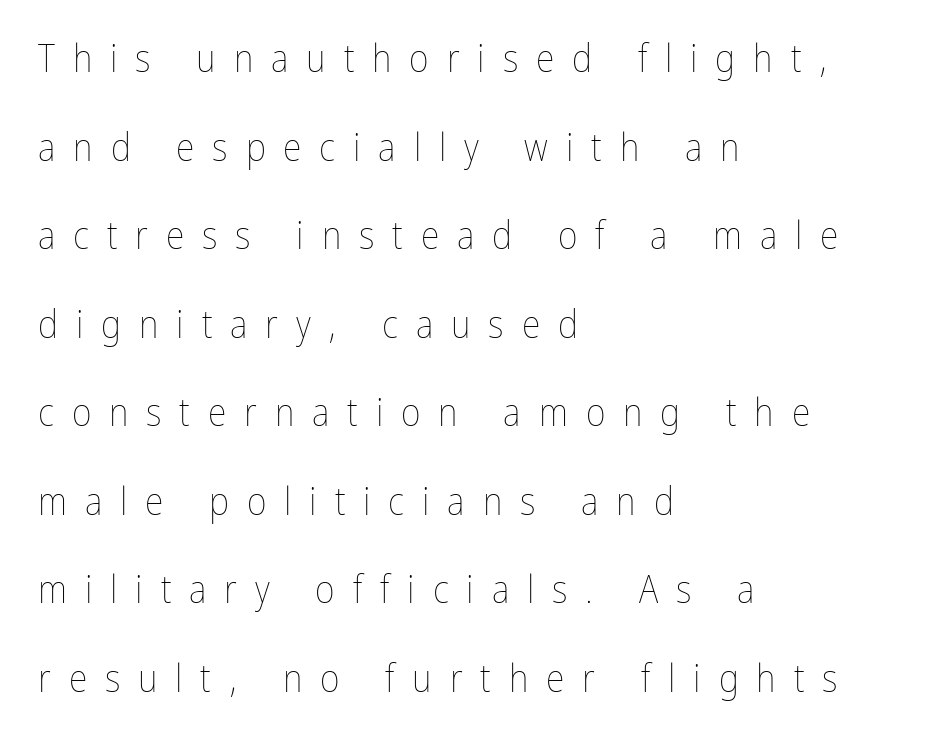
{"italic": "no", "bold": "no", "weight": "thin", "width": "condensed", "stroke_contrast": "low", "x_height": "medium", "monospaced": "no", "underline": "no", "align": "left", "line_spacing": "loose", "line_spacing_ratio": 2.33, "letter_spacing": "wide", "letter_spacing_em": 0.47, "glyph_px": 38}
